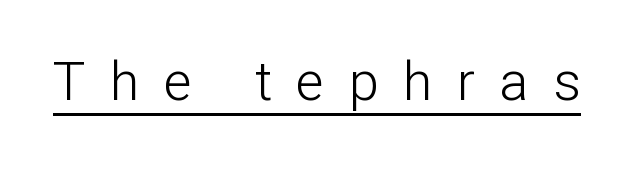
Q: Is the text bold? A: No.
Q: Is the text italic (slanted)? A: No, it is upright.
Q: Is the typeface a serif or a sans-serif typeface? A: Sans-serif.
Q: Is the text underlined? A: Yes.
Q: Is the spacing between letters normal or unusually wide? A: Unusually wide.
Q: Width (condensed, normal, or wide)? A: Normal.
Q: Stroke contrast? A: Low.
Q: x-height? A: Medium.
Q: Monospaced? A: No.
